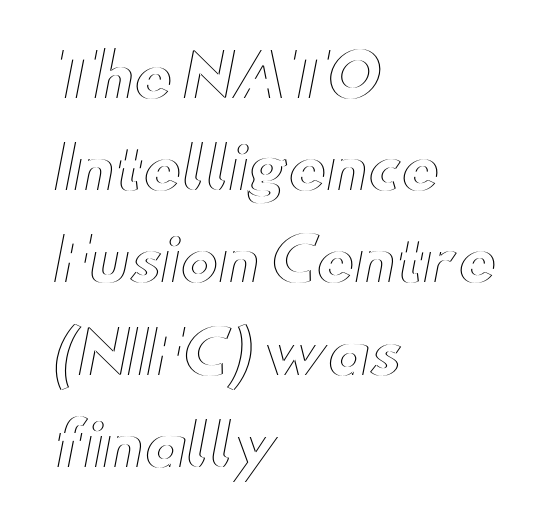
Q: Is the text italic (slanted)? A: Yes.
Q: Is the text underlined? A: No.
Q: How is the paragraph aligned? A: Left-aligned.
Q: Is the spacing between letters normal or unusually wide? A: Normal.
Q: Is the spacing between lines tight, normal or loose? A: Normal.
Q: Width (condensed, normal, or wide)? A: Wide.
Q: x-height? A: Small.
Q: Monospaced? A: No.
